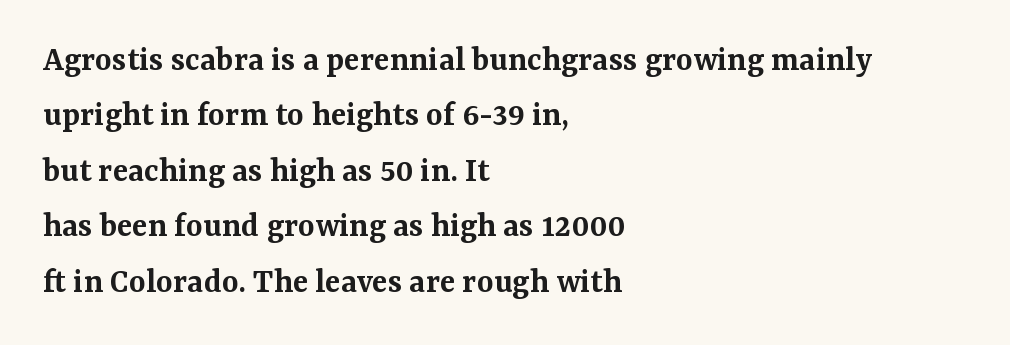
The image shows 36 px semibold serif type, upright; set left-aligned, normal line spacing (1.54x), normal letter spacing, not underlined; medium stroke contrast and a medium x-height.
